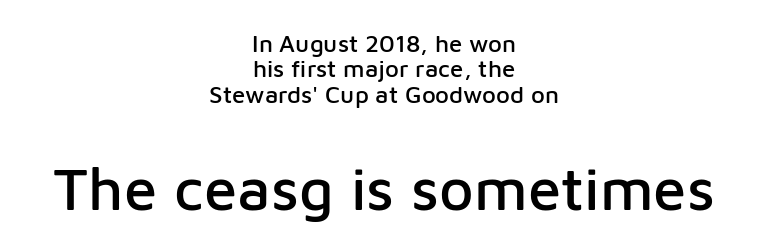
{"serif": "no", "italic": "no", "width": "normal", "stroke_contrast": "low", "x_height": "medium", "monospaced": "no", "underline": "no", "align": "center", "line_spacing": "tight", "line_spacing_ratio": 1.06, "letter_spacing": "normal", "letter_spacing_em": 0.0, "larger_block": "second", "size_ratio": 2.5, "glyph_px": 60}
